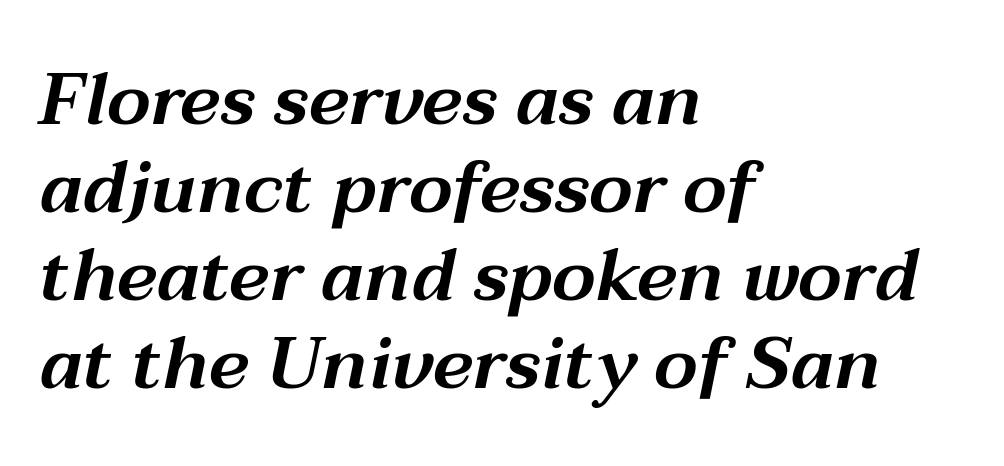
The image shows 72 px wide type, italic (leaning right); set left-aligned, line spacing 1.22x, normal letter spacing, not underlined; medium stroke contrast and a medium x-height.
